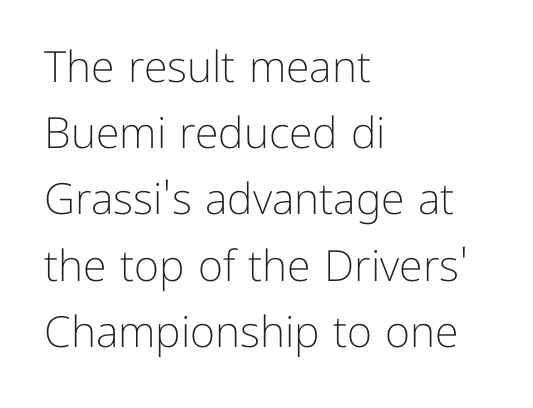
Nope, no serifs anywhere on these letters. The face used here is proportionally spaced, like ordinary book or web type. The block of text has a typical density, with ordinary space between rows. Weight: regular or lighter.
